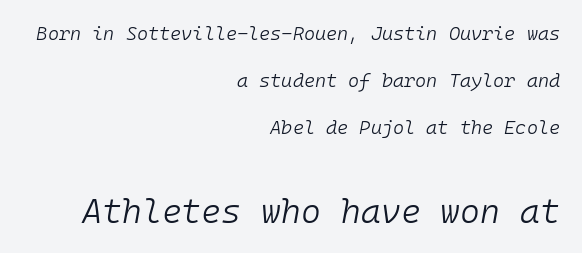
Slant detected: the letters are inclined. The typeface has the unassuming heft of standard copy or less. Caption: upper text group reduced, lower text group enlarged. Nobody touched the tracking dial on this one. Underline: absent. A typesetter would call this leading open, well beyond the default.
